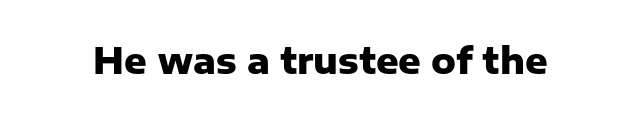
On the weight axis this lands at bold, roughly 700. A typesetter would call this proportional, since set widths differ per character. Spacing between characters is what you'd get straight out of the box. When letters stand straight like this, we call the style roman or upright. The gap between lines stays unmarked.
